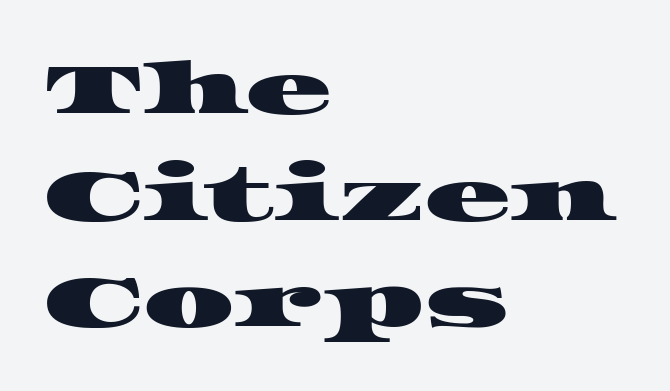
The image shows 72 px wide serif type; set left-aligned, normal line spacing (1.48x), normal letter spacing, not underlined; high stroke contrast and a large x-height.
